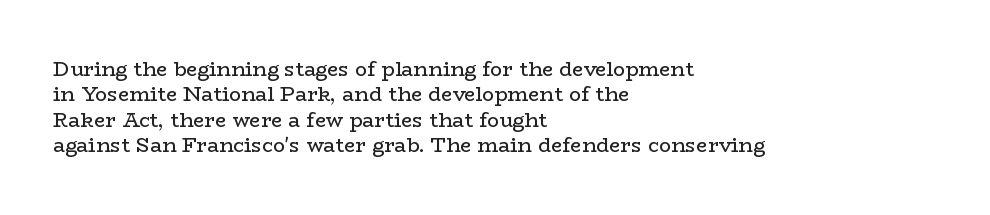
The image shows 20 px text type, upright; set left-aligned, normal line spacing (1.27x), normal letter spacing, not underlined.
